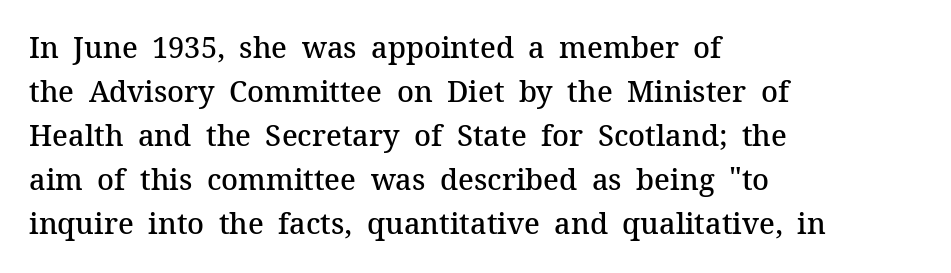
The image shows 29 px semibold serif type, upright; set left-aligned, normal line spacing (1.52x), normal letter spacing, not underlined; medium stroke contrast and a medium x-height.
